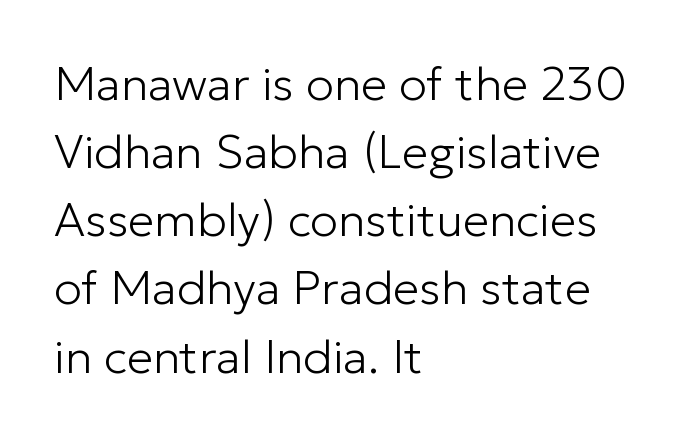
The image shows 47 px light sans-serif type, upright; set left-aligned, normal line spacing (1.45x), normal letter spacing, not underlined; low stroke contrast and a medium x-height.
